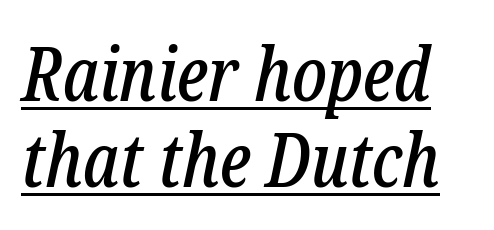
The image shows 74 px condensed serif type, italic (leaning right); set line spacing 1.16x, normal letter spacing, underlined; low stroke contrast and a medium x-height.
